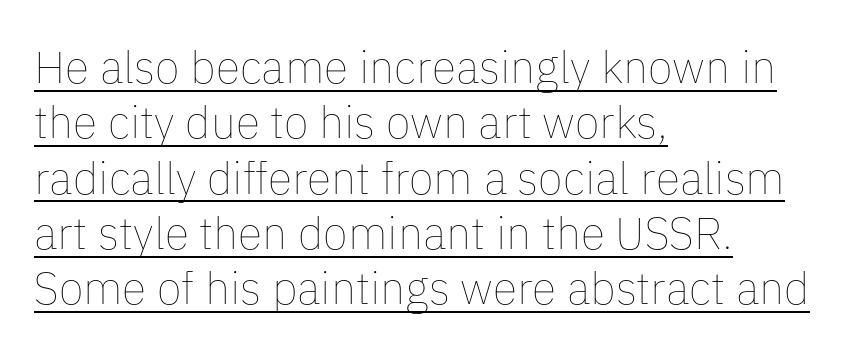
The image shows 45 px thin type, upright; set left-aligned, line spacing 1.23x, normal letter spacing, underlined; low stroke contrast and a medium x-height.
